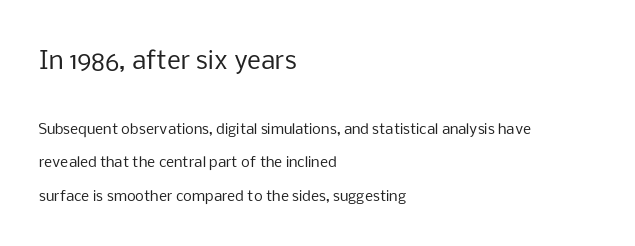
The image shows 24 px text type, upright; set left-aligned, loose line spacing (2.4x), normal letter spacing, not underlined; the first (top) block is 1.71x larger.
